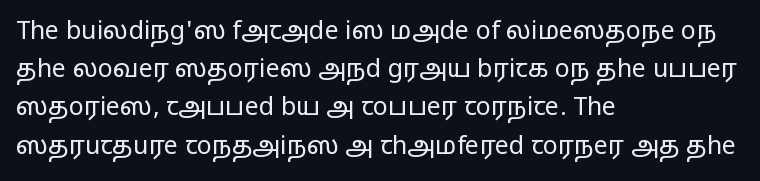
Q: Is the text bold? A: No.
Q: Is the text italic (slanted)? A: No, it is upright.
Q: Is the text underlined? A: No.
Q: How is the paragraph aligned? A: Left-aligned.
Q: Is the spacing between letters normal or unusually wide? A: Normal.
Q: Is the spacing between lines tight, normal or loose? A: Normal.
